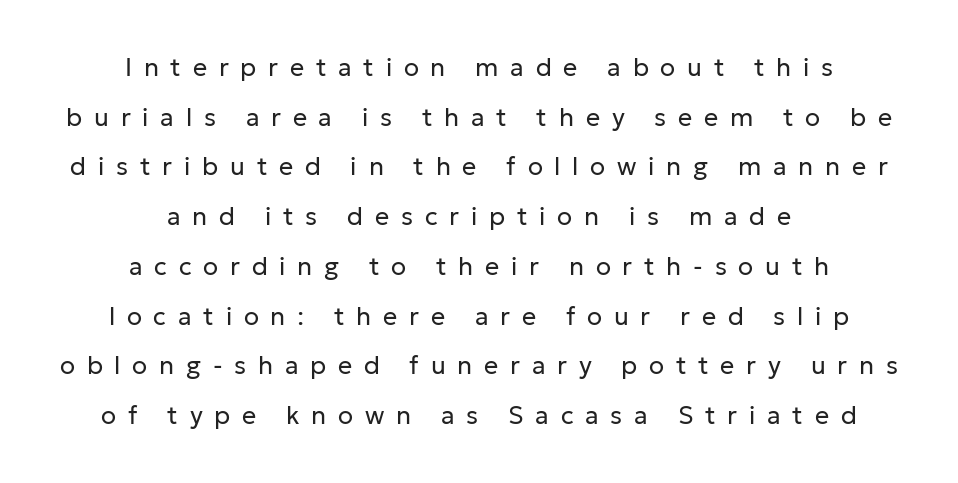
The image shows 25 px text type, upright; set centered, loose line spacing (1.99x), unusually wide letter spacing (+0.47 em), not underlined.
